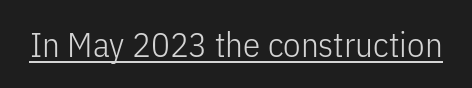
The axis of the letterforms is exactly vertical. Proportional: the letters do not fall into vertical columns. Glance below the letters and you will spot a drawn line. The letters carry no serifs — their stems end cleanly without finishing strokes.
